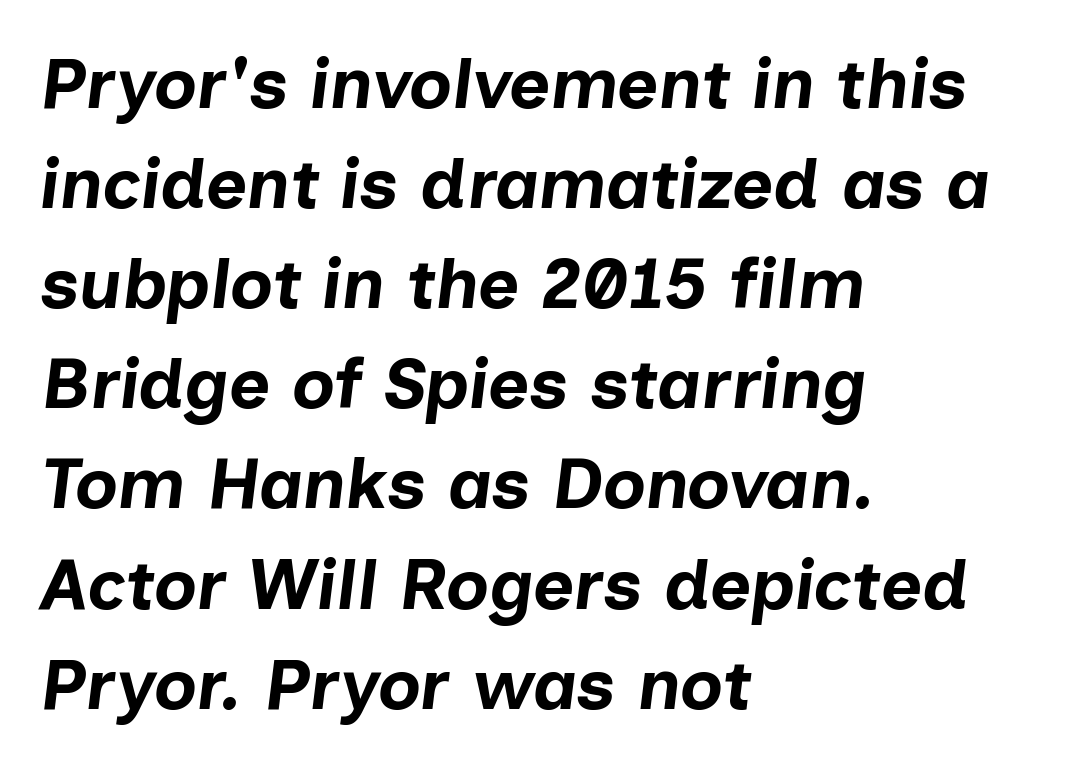
{"italic": "yes", "lean": "right", "slant_degrees": 7, "bold": "yes", "weight": "bold", "width": "normal", "stroke_contrast": "low", "x_height": "medium", "monospaced": "no", "underline": "no", "align": "left", "line_spacing": "normal", "line_spacing_ratio": 1.41, "letter_spacing": "normal", "letter_spacing_em": 0.0, "glyph_px": 71}
